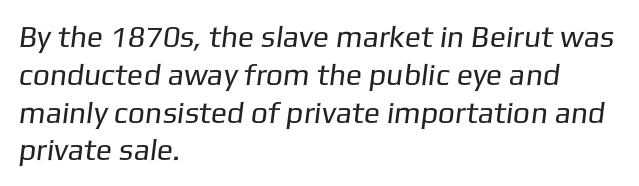
The image shows 30 px regular-weight sans-serif type; set left-aligned, normal line spacing (1.26x), normal letter spacing, not underlined; low stroke contrast and a medium x-height.
